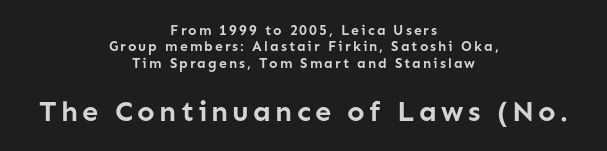
Q: Is the text bold? A: Yes.
Q: Is the text italic (slanted)? A: No, it is upright.
Q: Is the typeface a serif or a sans-serif typeface? A: Sans-serif.
Q: Is the text underlined? A: No.
Q: How is the paragraph aligned? A: Centered.
Q: Which block of text is set in a larger size, the first (top) or the second (bottom)? A: The second (bottom) one.
Q: Width (condensed, normal, or wide)? A: Normal.
Q: Stroke contrast? A: Low.
Q: x-height? A: Medium.
Q: Monospaced? A: No.
